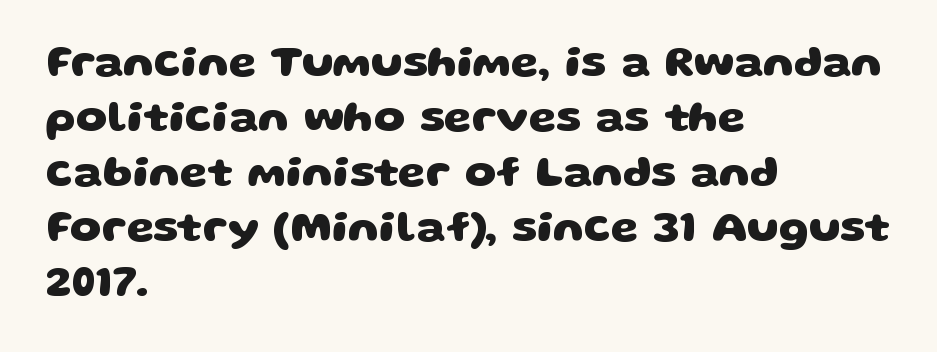
Q: Is the text bold? A: Yes.
Q: Is the typeface a serif or a sans-serif typeface? A: Sans-serif.
Q: Is the text underlined? A: No.
Q: How is the paragraph aligned? A: Left-aligned.
Q: Is the spacing between letters normal or unusually wide? A: Normal.
Q: Is the spacing between lines tight, normal or loose? A: Normal.
Q: Width (condensed, normal, or wide)? A: Wide.
Q: Stroke contrast? A: Low.
Q: x-height? A: Large.
Q: Monospaced? A: No.
